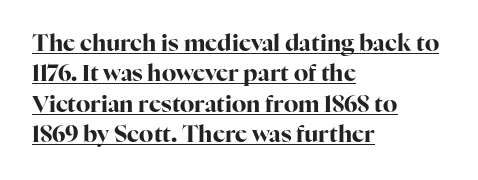
Q: Is the text bold? A: Yes.
Q: Is the text italic (slanted)? A: No, it is upright.
Q: Is the text underlined? A: Yes.
Q: How is the paragraph aligned? A: Left-aligned.
Q: Is the spacing between letters normal or unusually wide? A: Normal.
Q: Is the spacing between lines tight, normal or loose? A: Normal.
